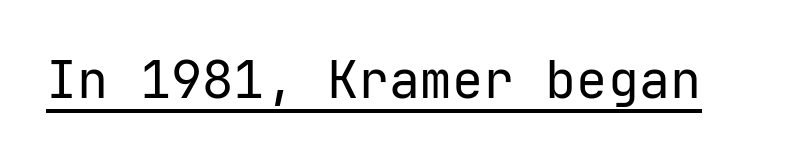
{"serif": "no", "italic": "no", "bold": "no", "weight": "regular", "width": "normal", "stroke_contrast": "low", "x_height": "medium", "monospaced": "yes", "underline": "yes", "letter_spacing": "normal", "letter_spacing_em": 0.0, "glyph_px": 52}
